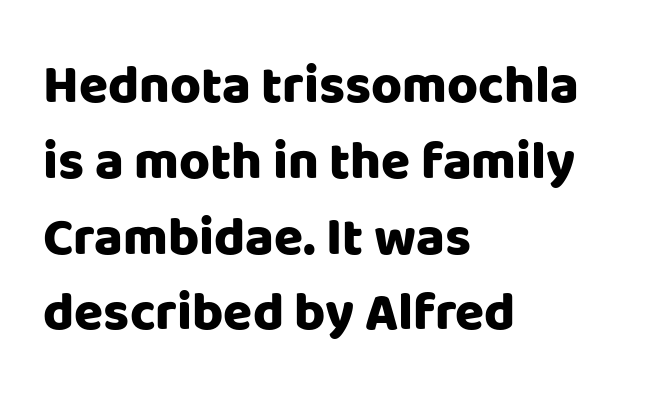
{"serif": "no", "italic": "no", "bold": "yes", "weight": "heavy", "width": "normal", "stroke_contrast": "low", "x_height": "large", "monospaced": "no", "underline": "no", "align": "left", "line_spacing": "normal", "line_spacing_ratio": 1.43, "letter_spacing": "normal", "letter_spacing_em": 0.0, "glyph_px": 53}
